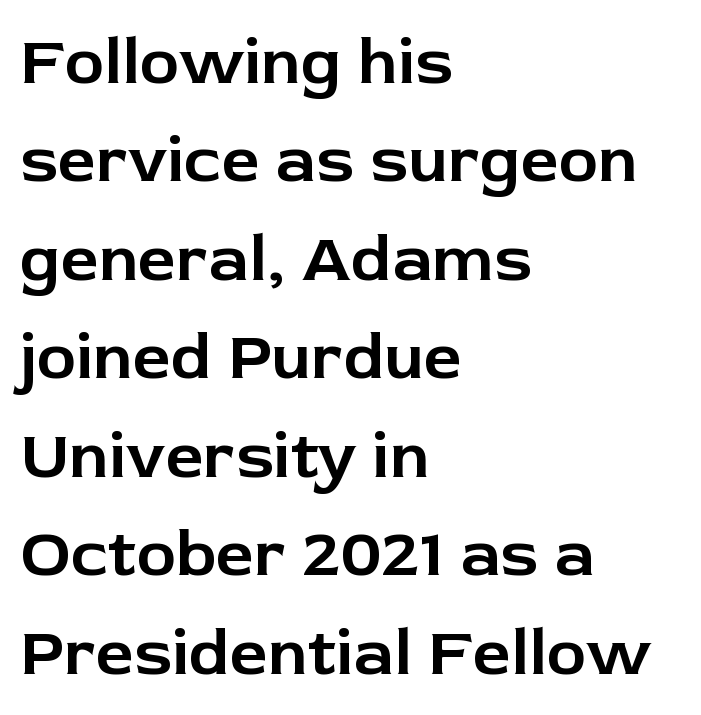
Q: Is the text italic (slanted)? A: No, it is upright.
Q: Is the typeface a serif or a sans-serif typeface? A: Sans-serif.
Q: Is the text underlined? A: No.
Q: How is the paragraph aligned? A: Left-aligned.
Q: Is the spacing between letters normal or unusually wide? A: Normal.
Q: Is the spacing between lines tight, normal or loose? A: Normal.
Q: Width (condensed, normal, or wide)? A: Normal.
Q: Stroke contrast? A: Low.
Q: x-height? A: Medium.
Q: Monospaced? A: No.
